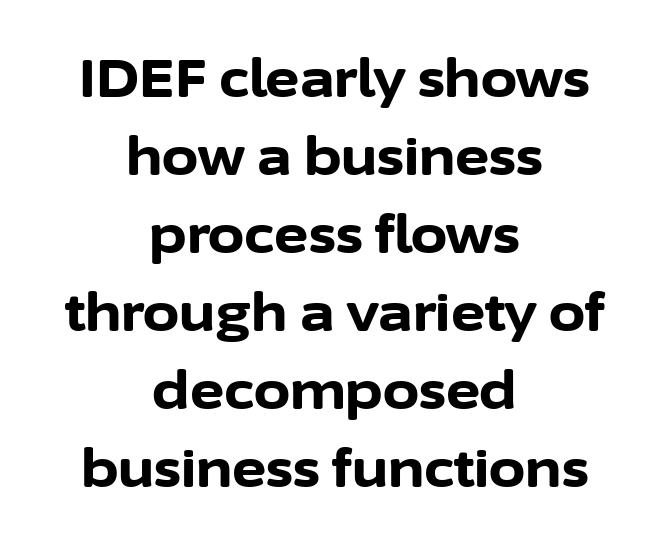
The image shows 52 px bold sans-serif type, upright; set centered, normal line spacing (1.5x), normal letter spacing, not underlined; low stroke contrast and a medium x-height.
